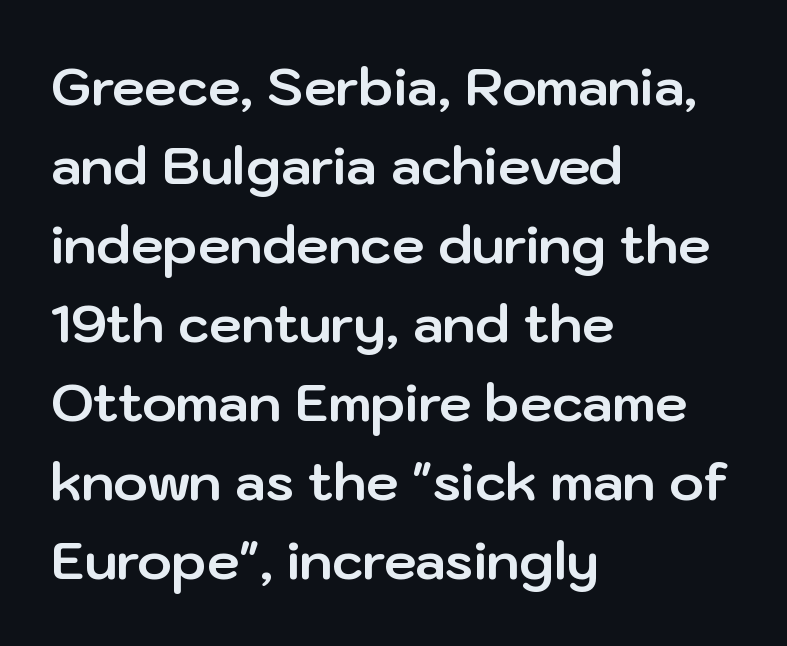
{"serif": "no", "italic": "no", "bold": "yes", "weight": "bold", "width": "normal", "stroke_contrast": "low", "x_height": "medium", "monospaced": "no", "underline": "no", "align": "left", "line_spacing": "normal", "line_spacing_ratio": 1.52, "letter_spacing": "normal", "letter_spacing_em": 0.0, "glyph_px": 52}
